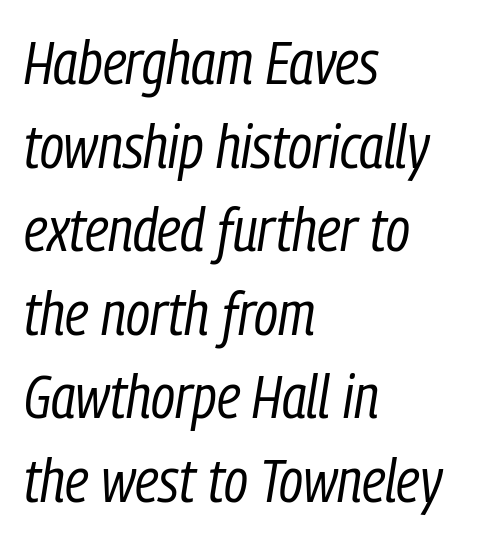
Stem width sits at or under what a default text font uses. Any mark beneath the type? The region is blank. The rendering anchors every line to the left-hand side. You could call the tracking neutral — neither tight nor loose. Compared with ordinary roman type, these characters are visibly tilted.
